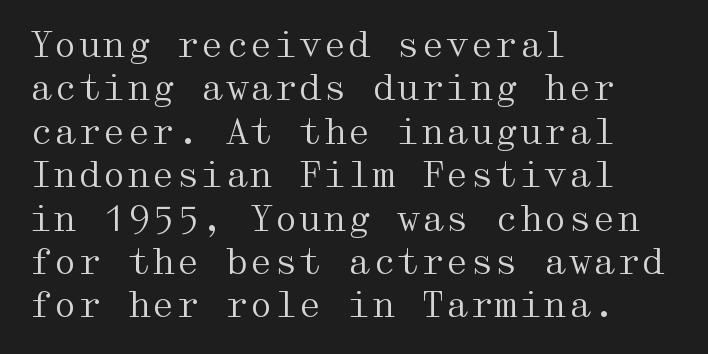
Posture: straight, roman, zero tilt. This is not heavy type; no bold has been used. The lines are quadded left. The face used here is seriffed, in the tradition of book romans.
